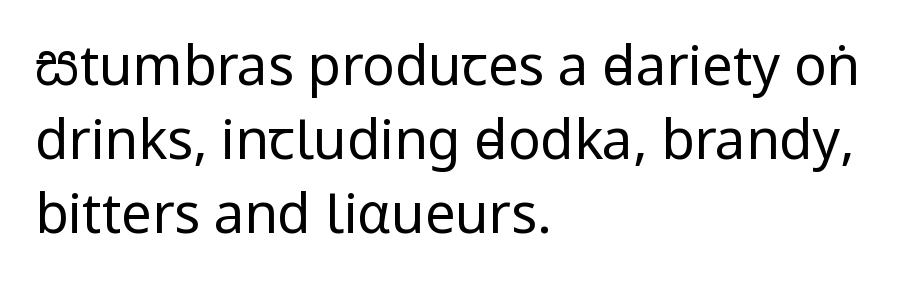
Unmarked baselines from the first word to the last. Is the block centered? No — it sits flush against the left margin. This sample has the flowing, uneven cadence of proportional lettering. The tracking reads as untouched default to a designer's eye.
